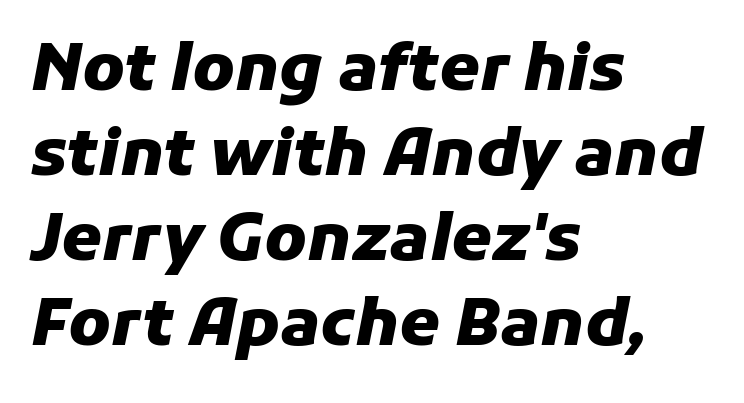
Q: Is the text bold? A: Yes.
Q: Is the text italic (slanted)? A: Yes, it leans right by about 11 degrees.
Q: Is the text underlined? A: No.
Q: How is the paragraph aligned? A: Left-aligned.
Q: Is the spacing between letters normal or unusually wide? A: Normal.
Q: Is the spacing between lines tight, normal or loose? A: Normal.
Q: Width (condensed, normal, or wide)? A: Normal.
Q: Stroke contrast? A: Low.
Q: x-height? A: Medium.
Q: Monospaced? A: No.
